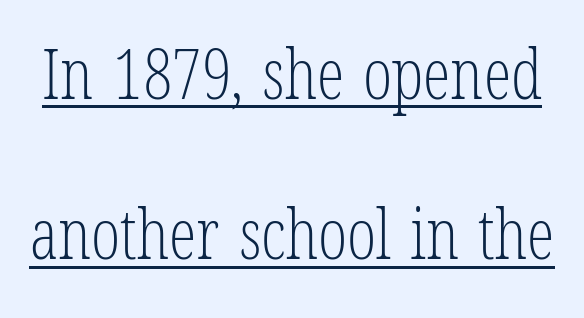
The image shows 69 px light, condensed serif type, upright; set loose line spacing (2.32x), normal letter spacing, underlined; low stroke contrast and a medium x-height.
